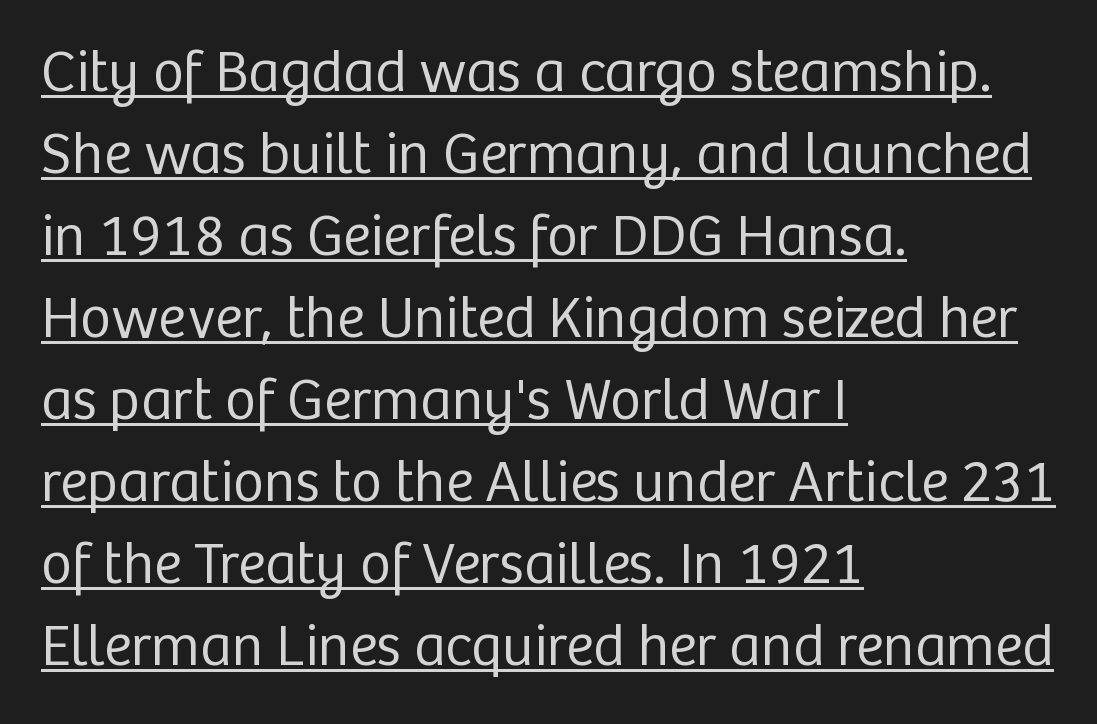
{"serif": "no", "italic": "no", "bold": "no", "weight": "regular", "width": "normal", "stroke_contrast": "low", "x_height": "medium", "monospaced": "no", "underline": "yes", "align": "left", "line_spacing": "normal", "line_spacing_ratio": 1.39, "letter_spacing": "normal", "letter_spacing_em": 0.0, "glyph_px": 59}
